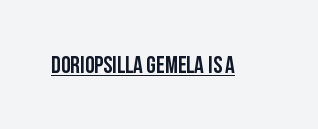
Q: Is the text italic (slanted)? A: No, it is upright.
Q: Is the text underlined? A: Yes.
Q: Is the spacing between letters normal or unusually wide? A: Normal.
